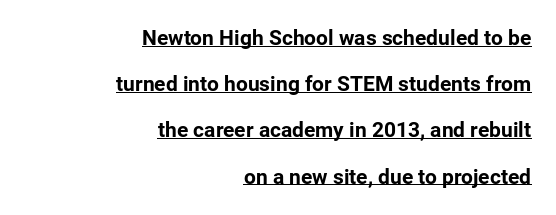
{"italic": "no", "bold": "yes", "underline": "yes", "align": "right", "line_spacing": "loose", "line_spacing_ratio": 2.2, "letter_spacing": "normal", "letter_spacing_em": 0.0, "glyph_px": 21}
